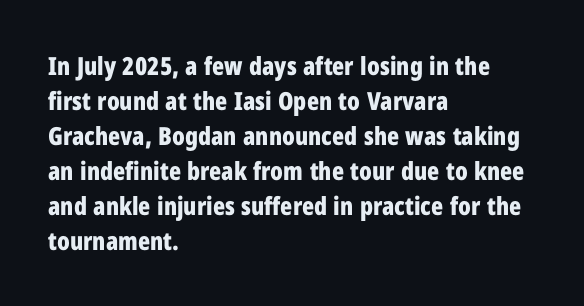
{"italic": "no", "bold": "yes", "underline": "no", "align": "left", "line_spacing": "normal", "line_spacing_ratio": 1.4, "letter_spacing": "normal", "letter_spacing_em": 0.0, "glyph_px": 25}
